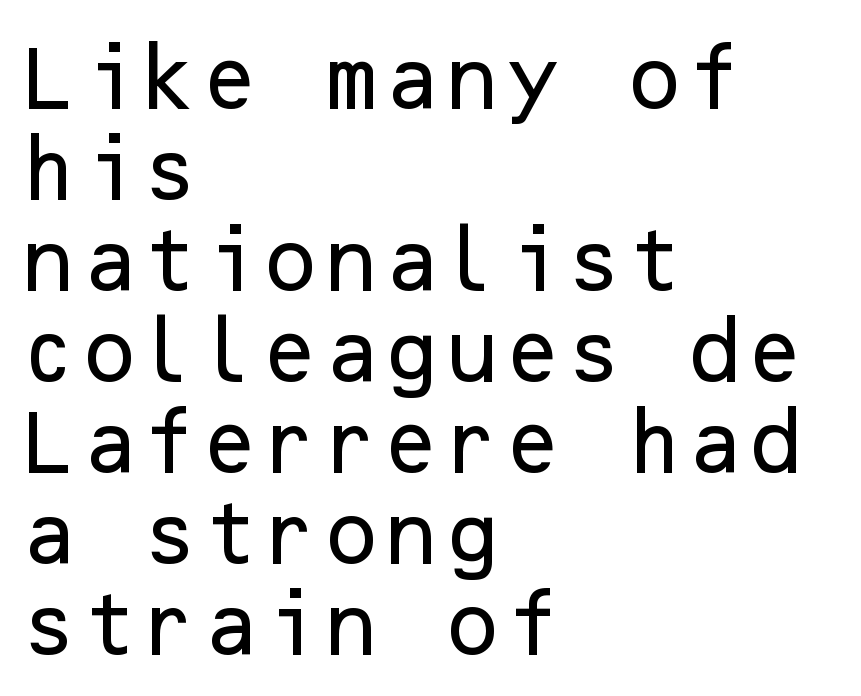
Rows of type keep a routine distance in the vertical direction. This sample uses an upright cut, with every glyph sitting square on the baseline. The letterforms sit shoulder to shoulder at normal distance. Stroke terminals: plain, sans-serif. The lines in this sample share a left origin and differ only in where they stop. The strip under each line holds only bare page.
